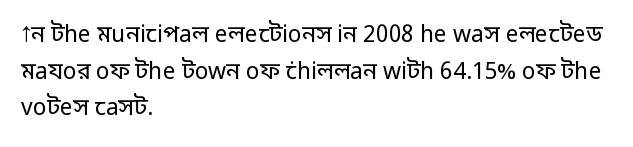
Notice how descenders clear the ascenders below comfortably — that's standard leading. Heft: none added — not bold. Posture: upright roman. The tracking reads as untouched default to a designer's eye. If you drew a ruler down the left edge, every line would touch it.
